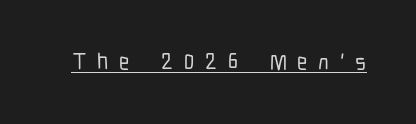
{"italic": "no", "underline": "yes", "letter_spacing": "wide", "letter_spacing_em": 0.47, "glyph_px": 23}
